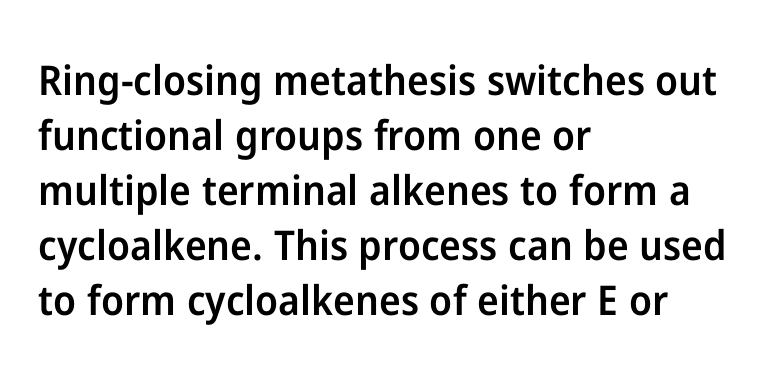
Q: Is the text bold? A: Semi-bold.
Q: Is the text italic (slanted)? A: No, it is upright.
Q: Is the typeface a serif or a sans-serif typeface? A: Sans-serif.
Q: Is the text underlined? A: No.
Q: How is the paragraph aligned? A: Left-aligned.
Q: Is the spacing between letters normal or unusually wide? A: Normal.
Q: Is the spacing between lines tight, normal or loose? A: Normal.
Q: Width (condensed, normal, or wide)? A: Normal.
Q: Stroke contrast? A: Low.
Q: x-height? A: Medium.
Q: Monospaced? A: No.
